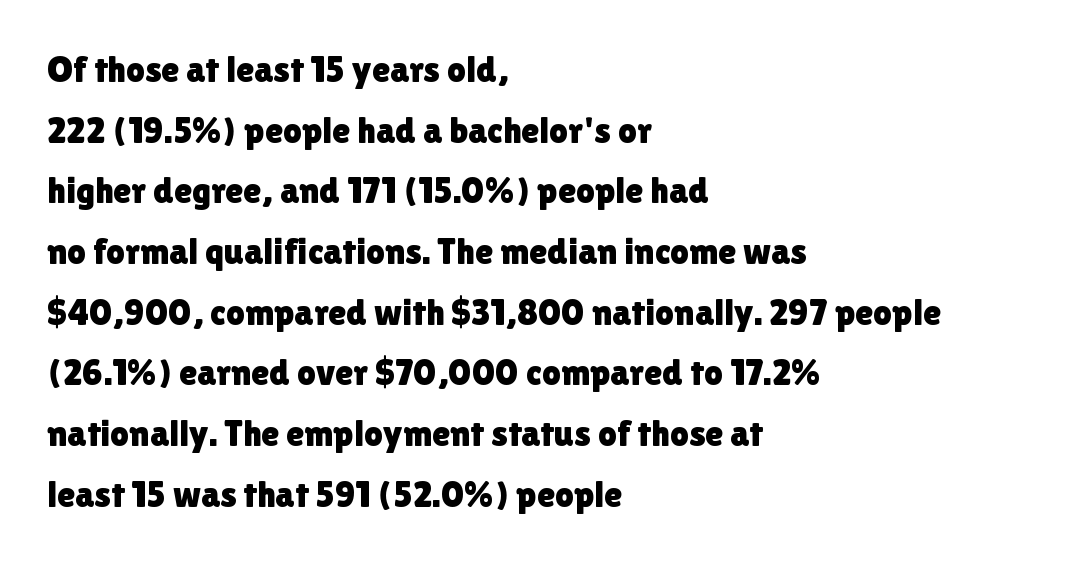
Compared with typical body copy, the letter spacing here is the same. Bare-footed words on every line. This rendering employs a face without finishing strokes, i.e., a sans-serif. Character widths vary here, with narrow letters taking less room than wide ones. If you measured baseline to baseline, you'd find a middling distance.
